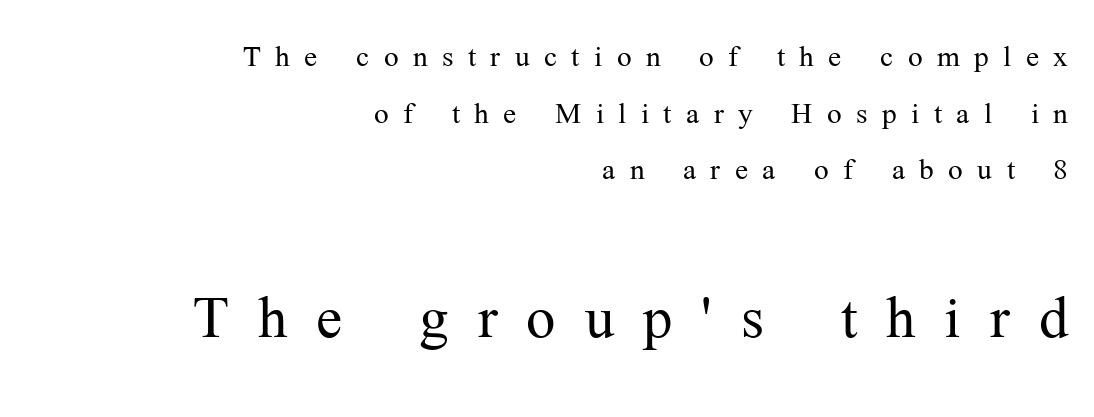
A student would notice the bottom passage is typeset larger than what precedes it. This is serif lettering, the kind often seen in printed books. Descender tails drop into unmarked territory. The rag falls on the left side of this text block. The characters are drawn with everyday or finer stroke widths. The letters advance in unequal steps, a hallmark of proportional type.
